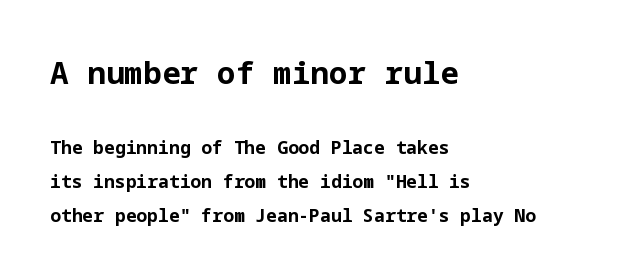
Q: Is the text bold? A: Yes.
Q: Is the text italic (slanted)? A: No, it is upright.
Q: Is the typeface a serif or a sans-serif typeface? A: Sans-serif.
Q: Is the text underlined? A: No.
Q: How is the paragraph aligned? A: Left-aligned.
Q: Is the spacing between letters normal or unusually wide? A: Normal.
Q: Is the spacing between lines tight, normal or loose? A: Loose.
Q: Which block of text is set in a larger size, the first (top) or the second (bottom)? A: The first (top) one.
Q: Width (condensed, normal, or wide)? A: Normal.
Q: Stroke contrast? A: Low.
Q: x-height? A: Medium.
